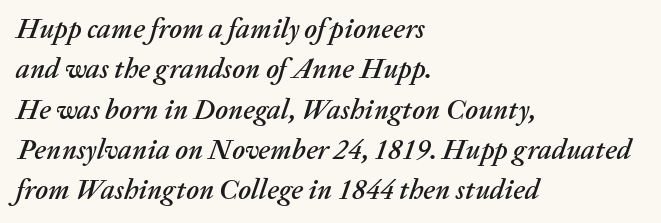
Letters rest on an invisible, unmarked baseline. Note the varied advance widths — an 'i' is clearly narrower than an 'm'. The lines are quadded left. The typography opts for an oblique posture over an upright one.
